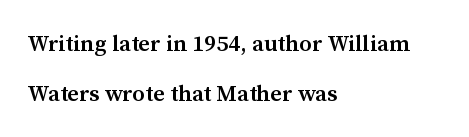
Q: Is the text bold? A: Semi-bold.
Q: Is the text italic (slanted)? A: No, it is upright.
Q: Is the text underlined? A: No.
Q: How is the paragraph aligned? A: Left-aligned.
Q: Is the spacing between letters normal or unusually wide? A: Normal.
Q: Is the spacing between lines tight, normal or loose? A: Loose.
